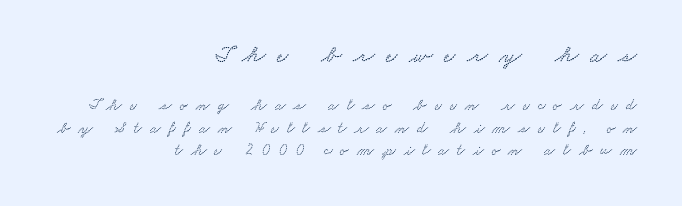
Q: Is the text underlined? A: No.
Q: How is the paragraph aligned? A: Right-aligned.
Q: Is the spacing between letters normal or unusually wide? A: Unusually wide.
Q: Is the spacing between lines tight, normal or loose? A: Normal.
Q: Which block of text is set in a larger size, the first (top) or the second (bottom)? A: The first (top) one.
